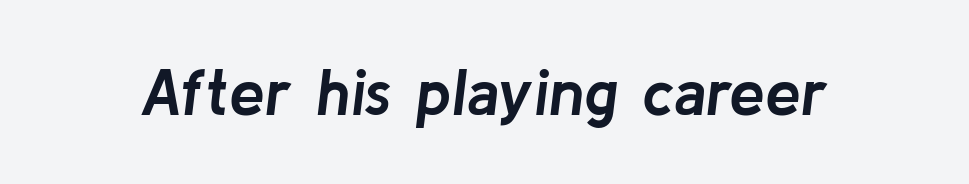
You could not count columns in this text — the font is proportionally spaced. Glyph-to-glyph distance matches everyday printed text. Just letters on the line, the space beneath them empty. The font is running at its bold setting.
